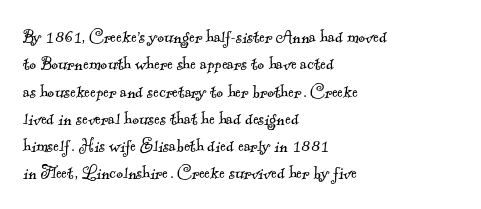
The image shows 21 px text type; set left-aligned, normal line spacing (1.3x), normal letter spacing, not underlined.
